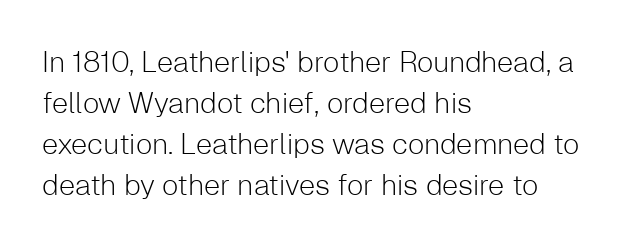
The image shows 29 px light sans-serif type, upright; set left-aligned, normal line spacing (1.41x), normal letter spacing, not underlined; low stroke contrast and a medium x-height.
